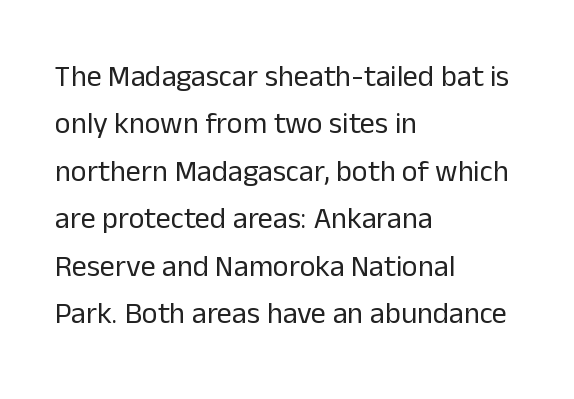
Q: Is the text bold? A: No.
Q: Is the text italic (slanted)? A: No, it is upright.
Q: Is the typeface a serif or a sans-serif typeface? A: Sans-serif.
Q: Is the text underlined? A: No.
Q: How is the paragraph aligned? A: Left-aligned.
Q: Is the spacing between letters normal or unusually wide? A: Normal.
Q: Is the spacing between lines tight, normal or loose? A: Normal.
Q: Width (condensed, normal, or wide)? A: Normal.
Q: Stroke contrast? A: Low.
Q: x-height? A: Medium.
Q: Monospaced? A: No.
